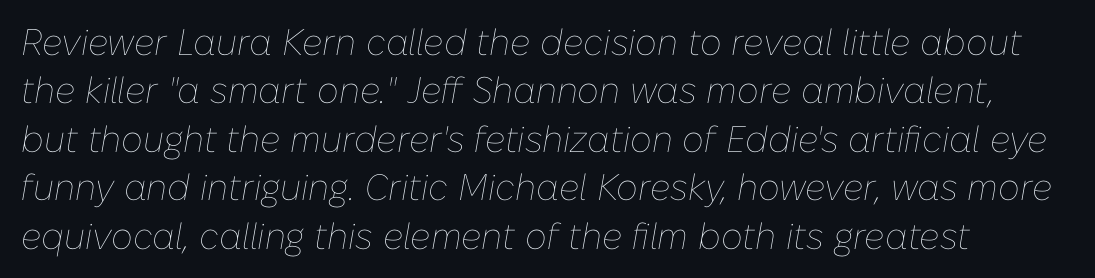
{"italic": "yes", "lean": "right", "slant_degrees": 10, "bold": "no", "weight": "thin", "width": "normal", "stroke_contrast": "low", "x_height": "medium", "monospaced": "no", "underline": "no", "line_spacing": "normal", "line_spacing_ratio": 1.31, "letter_spacing": "normal", "letter_spacing_em": 0.0, "glyph_px": 37}
